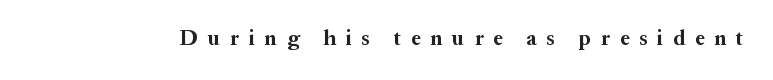
You could only call the tracking loose — the letters float apart. It's the straight-up-and-down kind of type. Is the type bold? Yes — the strokes are clearly thick and heavy. Descender tails drop into unmarked territory.
